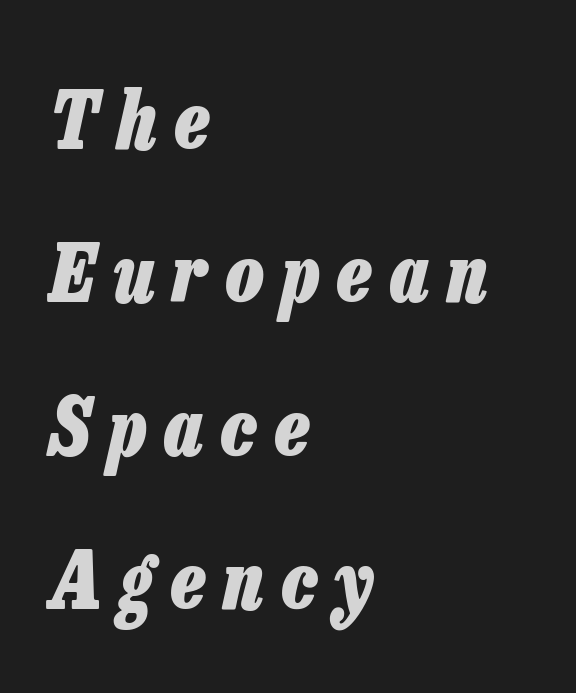
The image shows 79 px heavy, condensed type, italic (leaning right); set left-aligned, loose line spacing (1.94x), unusually wide letter spacing (+0.23 em), not underlined; low stroke contrast and a medium x-height.
